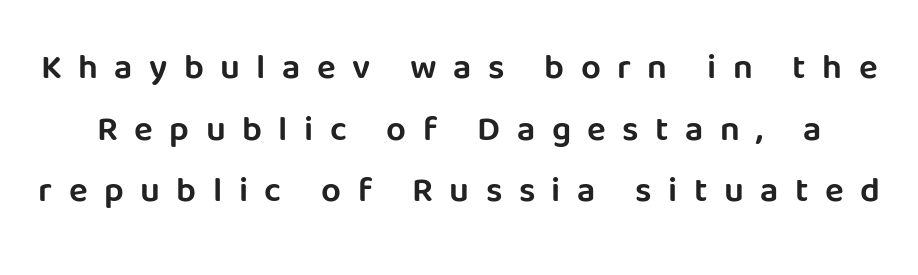
The image shows 35 px sans-serif type, upright; set line spacing 1.76x, unusually wide letter spacing (+0.47 em), not underlined; low stroke contrast and a large x-height.
